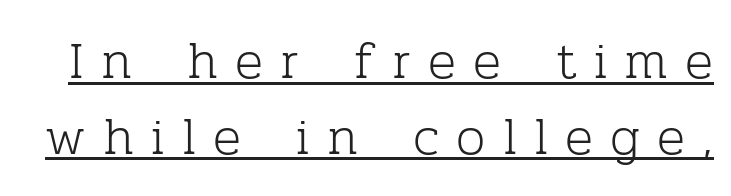
The image shows 52 px light serif type, upright; set normal line spacing (1.46x), unusually wide letter spacing (+0.33 em), underlined; low stroke contrast and a medium x-height.
